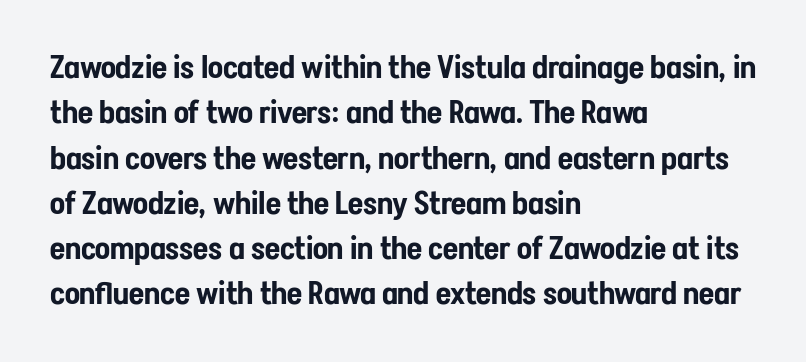
{"serif": "no", "italic": "no", "width": "condensed", "stroke_contrast": "low", "x_height": "medium", "monospaced": "no", "underline": "no", "align": "left", "line_spacing": "normal", "line_spacing_ratio": 1.46, "letter_spacing": "normal", "letter_spacing_em": 0.0, "glyph_px": 31}
